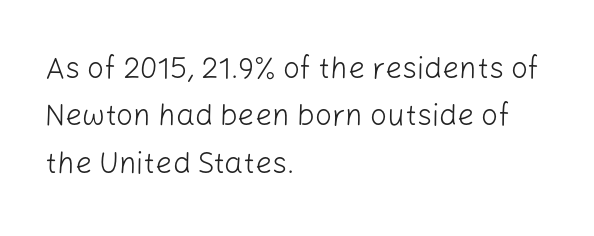
The image shows 30 px light sans-serif type, upright; set left-aligned, normal line spacing (1.58x), normal letter spacing, not underlined; low stroke contrast and a medium x-height.
